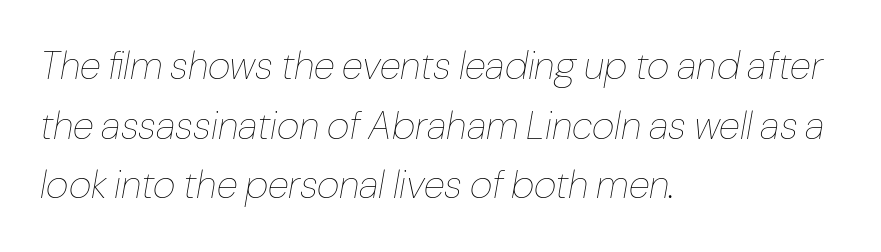
Q: Is the text bold? A: No.
Q: Is the text italic (slanted)? A: Yes, it leans right by about 10 degrees.
Q: Is the text underlined? A: No.
Q: How is the paragraph aligned? A: Left-aligned.
Q: Is the spacing between letters normal or unusually wide? A: Normal.
Q: Is the spacing between lines tight, normal or loose? A: Normal.
Q: Width (condensed, normal, or wide)? A: Normal.
Q: Stroke contrast? A: Low.
Q: x-height? A: Medium.
Q: Monospaced? A: No.
